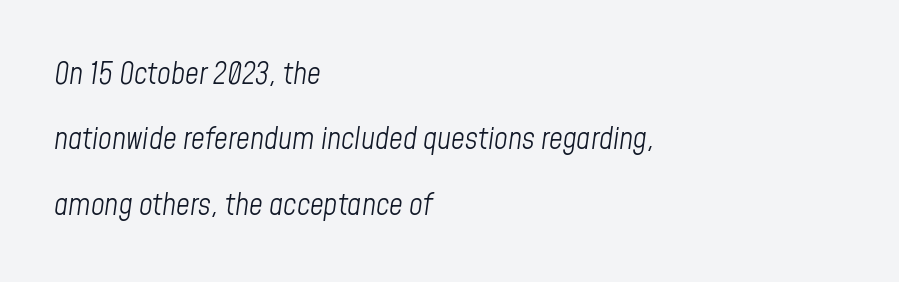
Q: Is the text bold? A: No.
Q: Is the text italic (slanted)? A: Yes, it leans right by about 8 degrees.
Q: Is the text underlined? A: No.
Q: How is the paragraph aligned? A: Left-aligned.
Q: Is the spacing between letters normal or unusually wide? A: Normal.
Q: Is the spacing between lines tight, normal or loose? A: Loose.
Q: Width (condensed, normal, or wide)? A: Condensed.
Q: Stroke contrast? A: Low.
Q: x-height? A: Medium.
Q: Monospaced? A: No.
